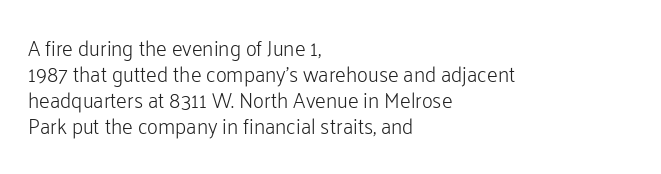
The image shows 21 px text type, upright; set left-aligned, line spacing 1.24x, normal letter spacing, not underlined.
